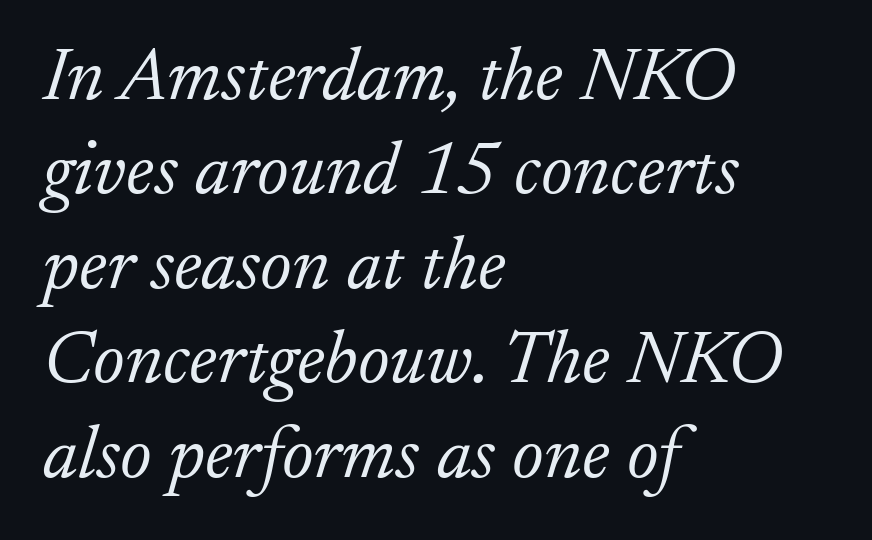
Q: Is the text bold? A: No.
Q: Is the text italic (slanted)? A: Yes, it leans right by about 17 degrees.
Q: Is the typeface a serif or a sans-serif typeface? A: Serif.
Q: Is the text underlined? A: No.
Q: How is the paragraph aligned? A: Left-aligned.
Q: Is the spacing between letters normal or unusually wide? A: Normal.
Q: Is the spacing between lines tight, normal or loose? A: Normal.
Q: Width (condensed, normal, or wide)? A: Normal.
Q: Stroke contrast? A: Low.
Q: x-height? A: Small.
Q: Monospaced? A: No.
